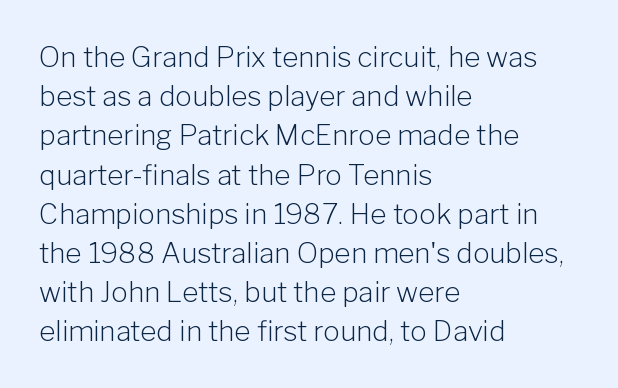
The image shows 28 px light sans-serif type, upright; set left-aligned, normal line spacing (1.4x), normal letter spacing, not underlined; low stroke contrast and a medium x-height.
